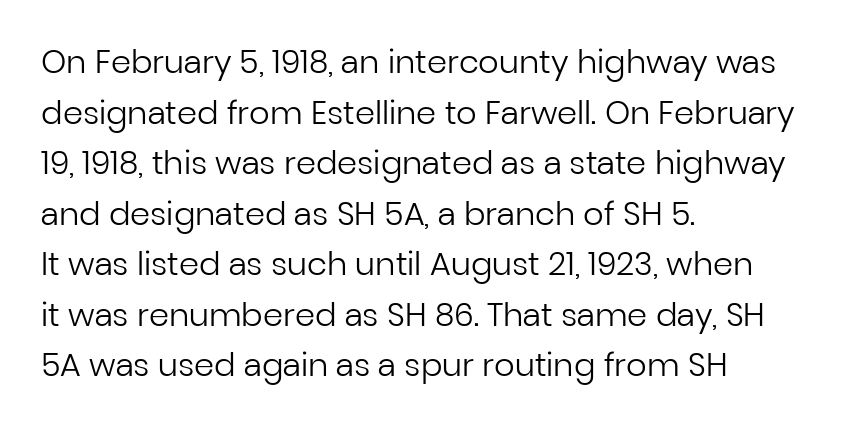
The image shows 32 px regular-weight sans-serif type, upright; set left-aligned, normal line spacing (1.58x), normal letter spacing, not underlined; low stroke contrast and a medium x-height.
